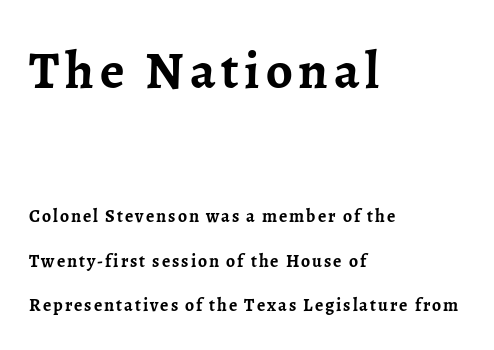
Q: Is the text bold? A: Yes.
Q: Is the text italic (slanted)? A: No, it is upright.
Q: Is the typeface a serif or a sans-serif typeface? A: Serif.
Q: Is the text underlined? A: No.
Q: How is the paragraph aligned? A: Left-aligned.
Q: Is the spacing between lines tight, normal or loose? A: Loose.
Q: Which block of text is set in a larger size, the first (top) or the second (bottom)? A: The first (top) one.
Q: Width (condensed, normal, or wide)? A: Normal.
Q: Stroke contrast? A: Low.
Q: x-height? A: Medium.
Q: Monospaced? A: No.
